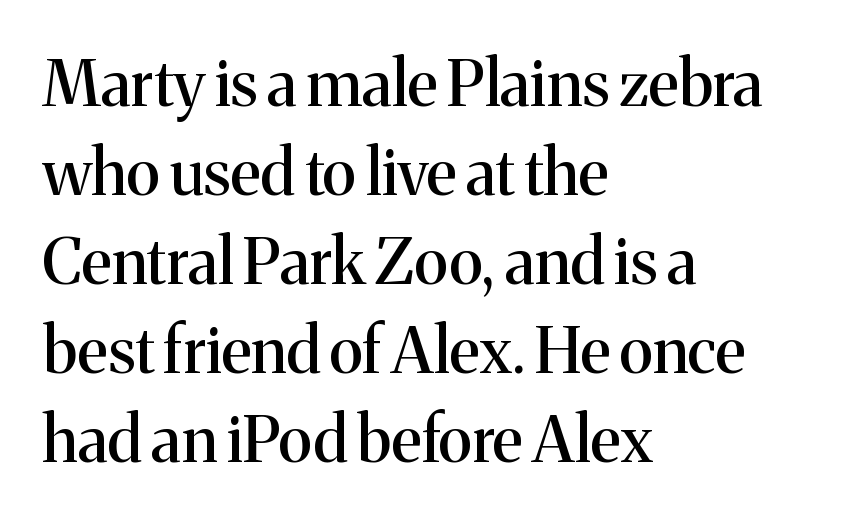
Q: Is the text italic (slanted)? A: No, it is upright.
Q: Is the typeface a serif or a sans-serif typeface? A: Serif.
Q: Is the text underlined? A: No.
Q: How is the paragraph aligned? A: Left-aligned.
Q: Is the spacing between letters normal or unusually wide? A: Normal.
Q: Is the spacing between lines tight, normal or loose? A: Normal.
Q: Width (condensed, normal, or wide)? A: Normal.
Q: Stroke contrast? A: Medium.
Q: x-height? A: Medium.
Q: Monospaced? A: No.
